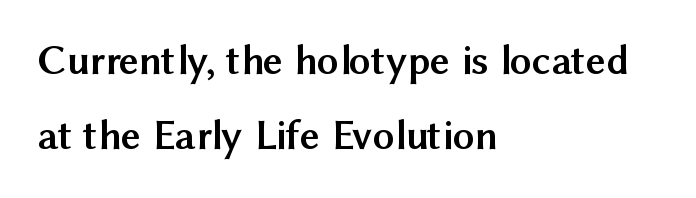
Q: Is the text bold? A: Yes.
Q: Is the text italic (slanted)? A: No, it is upright.
Q: Is the typeface a serif or a sans-serif typeface? A: Sans-serif.
Q: Is the text underlined? A: No.
Q: How is the paragraph aligned? A: Left-aligned.
Q: Is the spacing between letters normal or unusually wide? A: Normal.
Q: Width (condensed, normal, or wide)? A: Normal.
Q: Stroke contrast? A: Medium.
Q: x-height? A: Medium.
Q: Monospaced? A: No.
